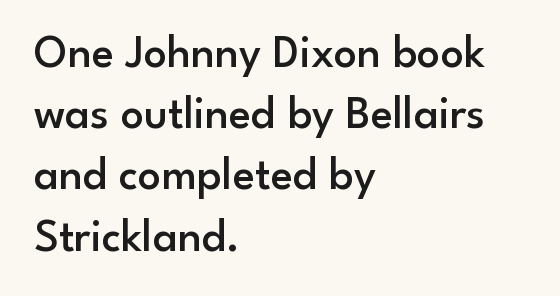
The image shows 46 px semibold sans-serif type, upright; set left-aligned, normal line spacing (1.33x), normal letter spacing, not underlined; low stroke contrast and a small x-height.
